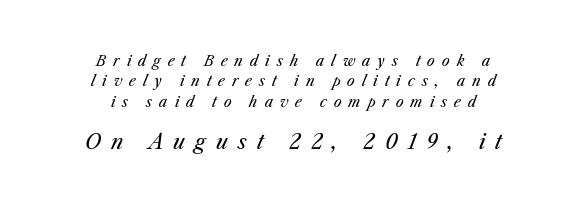
This rendering widens character spacing well past its baseline value. Rows of type keep a routine distance in the vertical direction. The letters in the lower block stand taller than those in the block above. No word sits above an underline.
